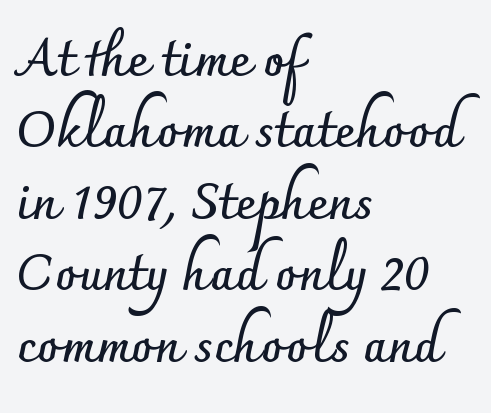
Q: Is the text bold? A: Yes.
Q: Is the text italic (slanted)? A: Yes.
Q: Is the typeface a serif or a sans-serif typeface? A: Sans-serif.
Q: Is the text underlined? A: No.
Q: How is the paragraph aligned? A: Left-aligned.
Q: Is the spacing between letters normal or unusually wide? A: Normal.
Q: Is the spacing between lines tight, normal or loose? A: Normal.
Q: Width (condensed, normal, or wide)? A: Normal.
Q: Stroke contrast? A: Low.
Q: x-height? A: Small.
Q: Monospaced? A: No.
